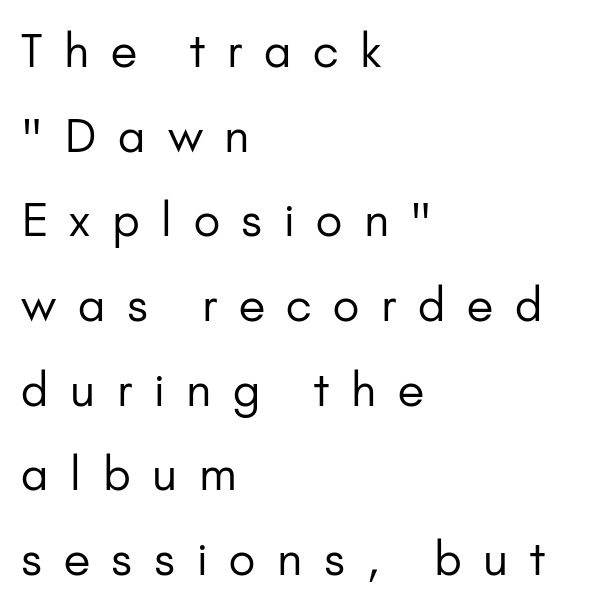
The image shows 46 px regular-weight sans-serif type, upright; set left-aligned, line spacing 1.84x, unusually wide letter spacing (+0.47 em), not underlined; low stroke contrast and a small x-height.
